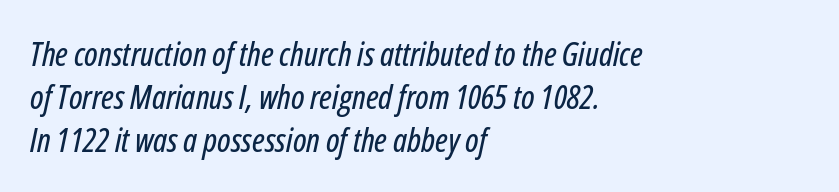
Q: Is the text italic (slanted)? A: Yes, it leans right by about 12 degrees.
Q: Is the text underlined? A: No.
Q: How is the paragraph aligned? A: Left-aligned.
Q: Is the spacing between letters normal or unusually wide? A: Normal.
Q: Is the spacing between lines tight, normal or loose? A: Normal.
Q: Width (condensed, normal, or wide)? A: Condensed.
Q: Stroke contrast? A: Low.
Q: x-height? A: Medium.
Q: Monospaced? A: No.
